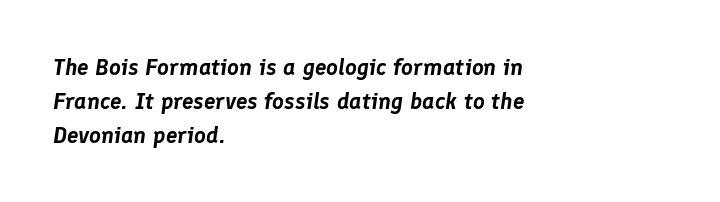
The image shows 23 px text type, italic (leaning right); set left-aligned, normal line spacing (1.47x), normal letter spacing, not underlined.
